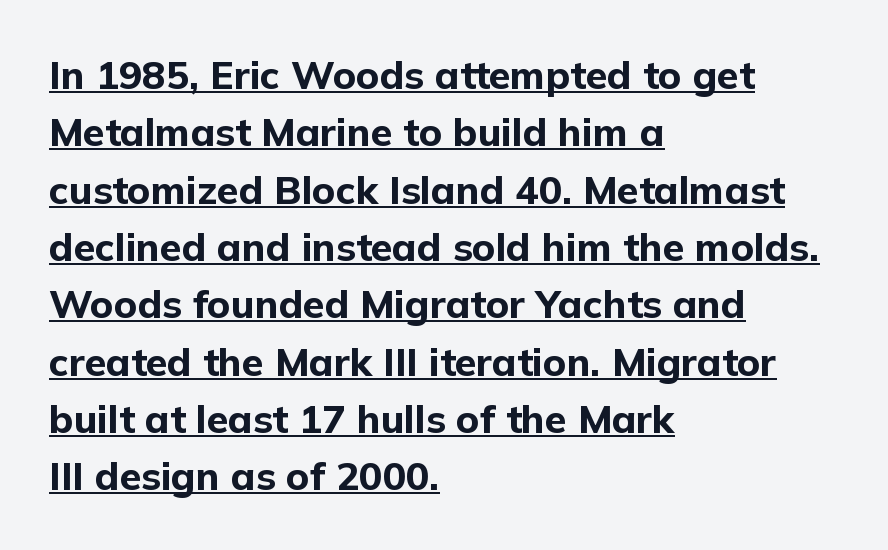
{"serif": "no", "italic": "no", "bold": "yes", "weight": "bold", "width": "normal", "stroke_contrast": "low", "x_height": "medium", "monospaced": "no", "underline": "yes", "align": "left", "line_spacing": "normal", "line_spacing_ratio": 1.47, "letter_spacing": "normal", "letter_spacing_em": 0.0, "glyph_px": 39}
